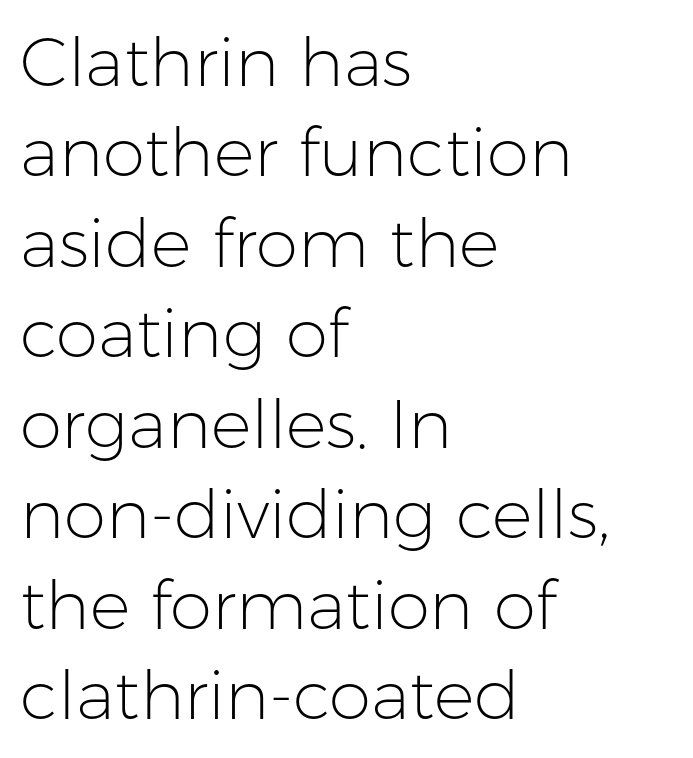
These lines are set flush left with a ragged right edge. Glance below the letters and you will spot only blank space. How are the letters spaced? Ordinarily, with no added tracking. The vertical gap from one line to the next is medium. The axis of the letterforms is exactly vertical. Note: no serifs on the glyphs.
